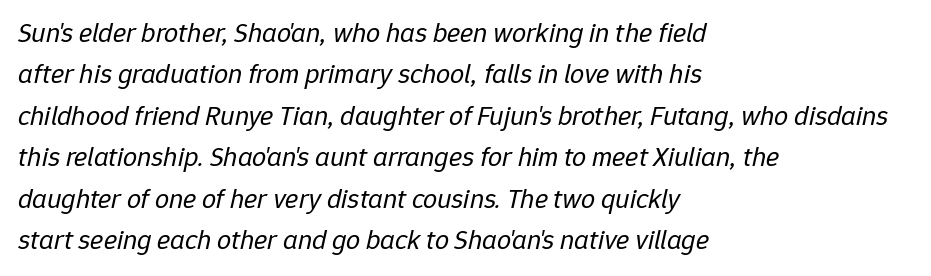
Character widths vary here, with narrow letters taking less room than wide ones. Is the type heavy? It reads as light-to-regular instead. Is the letter spacing exaggerated? No — it looks like the ordinary default. Anything drawn beneath the words? Only blank space.
